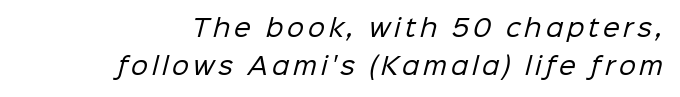
{"bold": "no", "underline": "no", "align": "right", "line_spacing": "normal", "line_spacing_ratio": 1.58, "glyph_px": 24}
